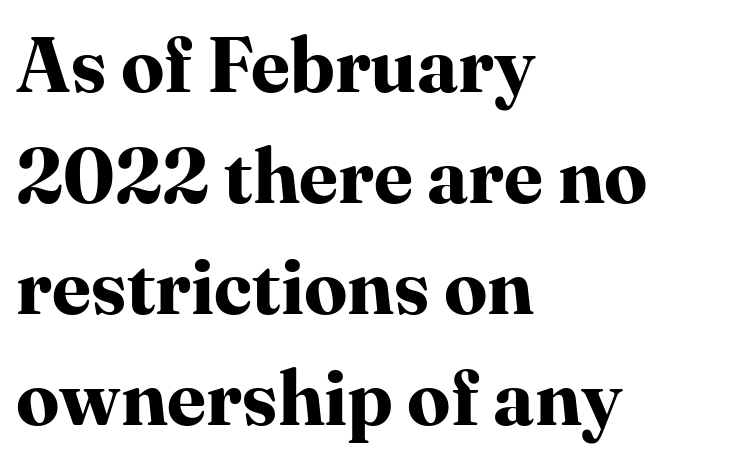
Q: Is the text bold? A: Yes.
Q: Is the text italic (slanted)? A: No, it is upright.
Q: Is the typeface a serif or a sans-serif typeface? A: Serif.
Q: Is the text underlined? A: No.
Q: How is the paragraph aligned? A: Left-aligned.
Q: Is the spacing between letters normal or unusually wide? A: Normal.
Q: Is the spacing between lines tight, normal or loose? A: Normal.
Q: Width (condensed, normal, or wide)? A: Normal.
Q: Stroke contrast? A: High.
Q: x-height? A: Medium.
Q: Monospaced? A: No.
